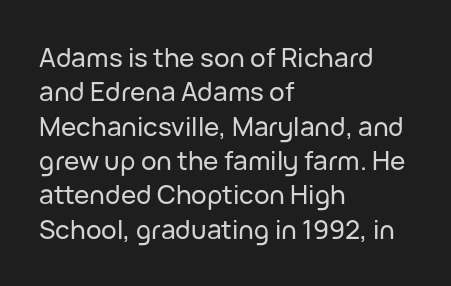
Here the glyphs are tracked normally, forming tight word shapes. Notice how the passage keeps a crisp vertical edge on the left only. A normal amount of white space separates one row of letters from the next. The string is rendered with underlining switched off.
